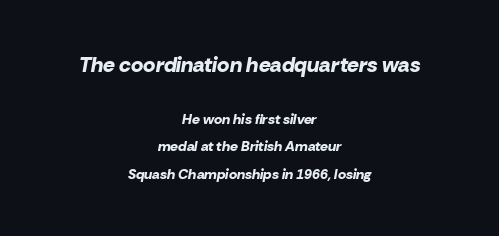
The image shows 21 px bold type, italic (leaning right); set centered, loose line spacing (1.99x), normal letter spacing, not underlined; the first (top) block is 1.5x larger.
